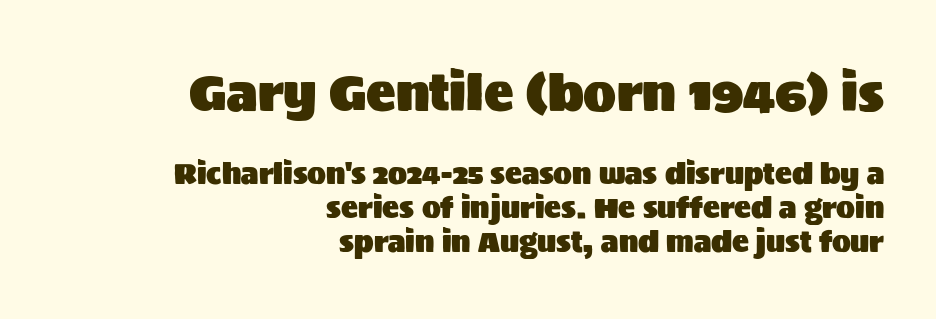
Standard letterfit; no display-style spreading of the glyphs. The block sitting higher on the canvas is the one with enlarged characters. Think of a printed novel: that variable character pitch is what you see here. Which margin do the lines hug? The right one — the left edge is uneven.
